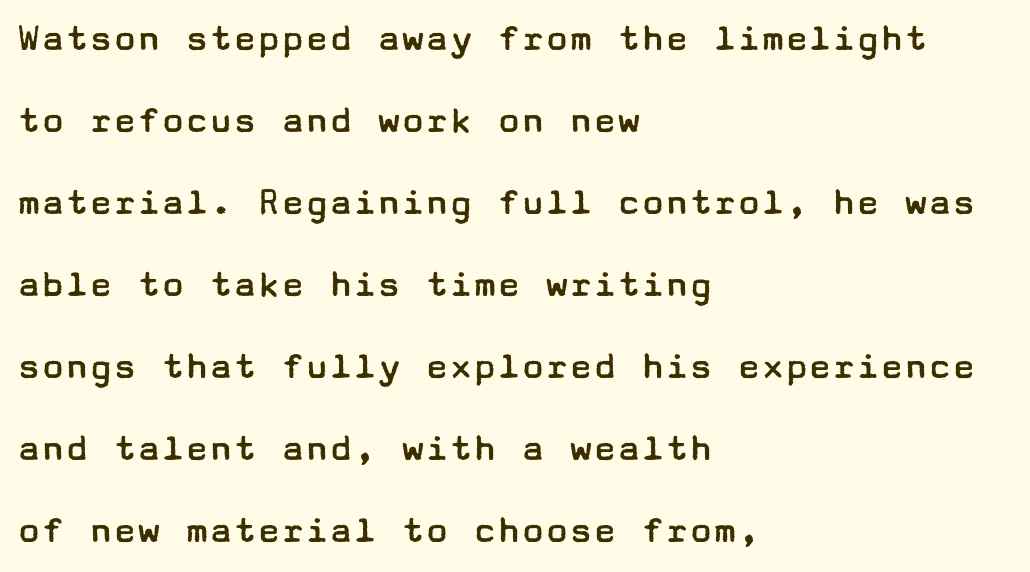
Quick note: underline off. Horizontal alignment here is leftward, the default for most running prose. A typesetter would label this face a sans. Characters follow at the spacing the type designer built in. These lines stand farther apart than default settings would place them.
